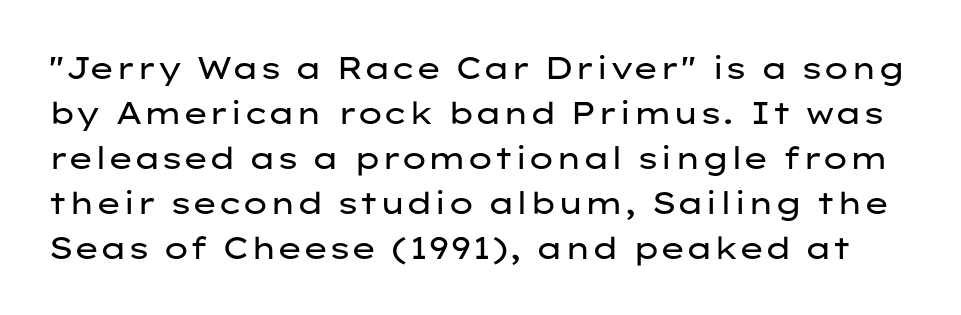
The passage shown is typed in a proportional face where columns would drift. Tracking value appears to be zero — textbook default spacing. The lines sit at an ordinary, default distance from one another. Rendered with straight, roman letterforms. Stroke mass is kept to a normal reading level or below. Are there feet on the stems? There aren't — it's a sans.
